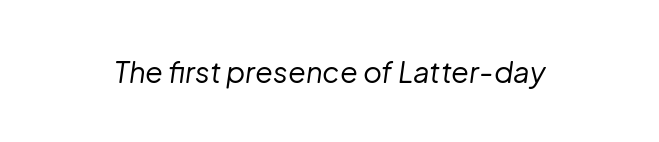
{"italic": "yes", "lean": "right", "slant_degrees": 8, "bold": "no", "weight": "regular", "width": "normal", "stroke_contrast": "low", "x_height": "medium", "monospaced": "no", "underline": "no", "letter_spacing": "normal", "letter_spacing_em": 0.0, "glyph_px": 29}
